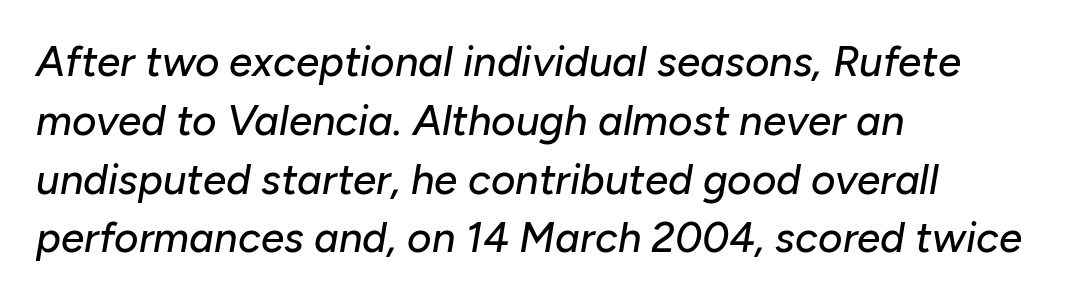
The image shows 42 px text type, italic (leaning right); set left-aligned, normal line spacing (1.4x), normal letter spacing, not underlined; low stroke contrast and a medium x-height.
